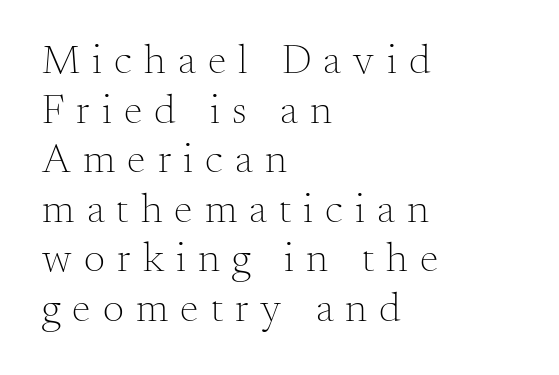
Q: Is the text bold? A: No.
Q: Is the text italic (slanted)? A: No, it is upright.
Q: Is the typeface a serif or a sans-serif typeface? A: Serif.
Q: Is the text underlined? A: No.
Q: How is the paragraph aligned? A: Left-aligned.
Q: Is the spacing between letters normal or unusually wide? A: Unusually wide.
Q: Width (condensed, normal, or wide)? A: Normal.
Q: Stroke contrast? A: Medium.
Q: x-height? A: Small.
Q: Monospaced? A: No.
